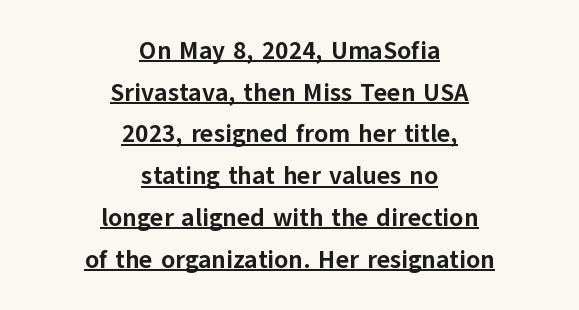
Q: Is the text bold? A: Yes.
Q: Is the text italic (slanted)? A: No, it is upright.
Q: Is the text underlined? A: Yes.
Q: How is the paragraph aligned? A: Centered.
Q: Is the spacing between letters normal or unusually wide? A: Normal.
Q: Is the spacing between lines tight, normal or loose? A: Normal.
